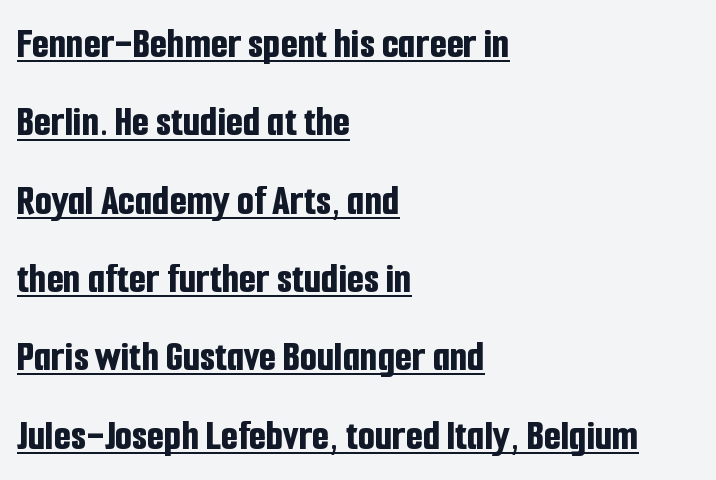
You could not count columns in this text — the font is proportionally spaced. Typographically, this falls in the sans-serif category. A typesetter would call this zero additional tracking. These lines carry a lot of weight — the face is fully bold. Glance below the letters and you will spot a drawn line.
